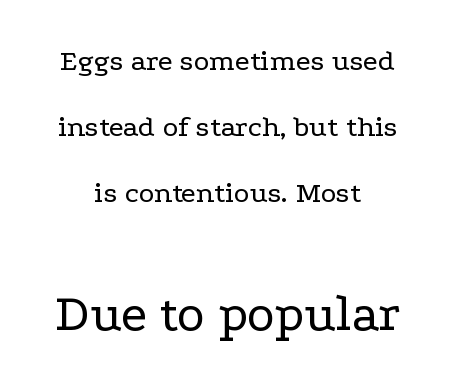
The image shows 53 px regular-weight, wide serif type, upright; set centered, loose line spacing (2.2x), normal letter spacing, not underlined; the second (bottom) block is 1.77x larger; low stroke contrast and a medium x-height.
